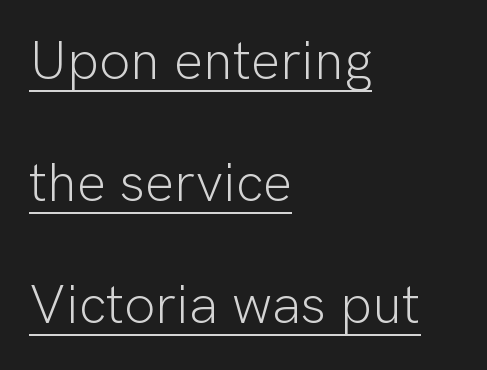
{"serif": "no", "italic": "no", "bold": "no", "weight": "light", "width": "normal", "stroke_contrast": "low", "x_height": "medium", "monospaced": "no", "underline": "yes", "align": "left", "line_spacing": "loose", "line_spacing_ratio": 2.22, "letter_spacing": "normal", "letter_spacing_em": 0.0, "glyph_px": 55}
